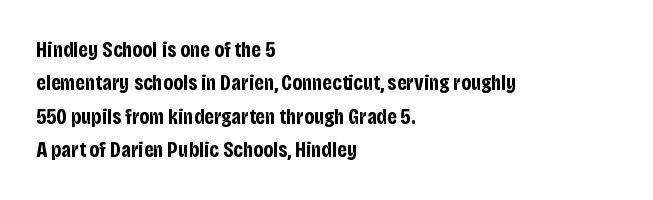
{"italic": "no", "bold": "yes", "underline": "no", "align": "left", "line_spacing": "normal", "line_spacing_ratio": 1.52, "letter_spacing": "normal", "letter_spacing_em": 0.0, "glyph_px": 22}
